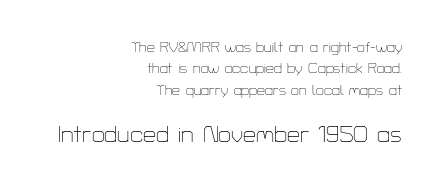
Plain, unruled lines of type. Honestly, the row spacing looks completely unremarkable. These lines stack with their right ends in a neat column. The lettering holds an erect, upright posture throughout.
